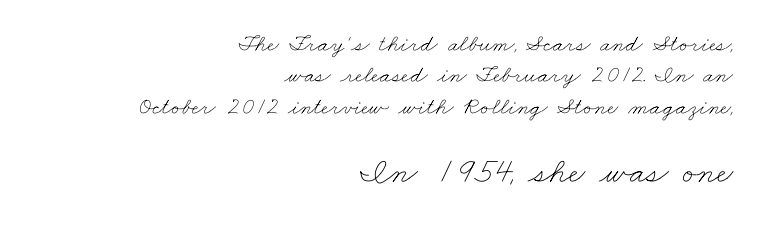
Reading top to bottom, the characters get bigger at the block break. Each new line begins a customary step beneath the previous one. Descenders hang freely into open space. Spacing verdict: proportional, widths tailored to each character. Standard letterfit; no display-style spreading of the glyphs. The weight would be labelled regular, book, light, or lighter still.
